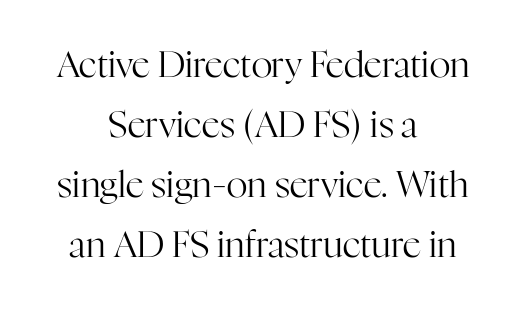
Q: Is the text bold? A: No.
Q: Is the text italic (slanted)? A: No, it is upright.
Q: Is the typeface a serif or a sans-serif typeface? A: Serif.
Q: Is the text underlined? A: No.
Q: How is the paragraph aligned? A: Centered.
Q: Is the spacing between letters normal or unusually wide? A: Normal.
Q: Is the spacing between lines tight, normal or loose? A: Normal.
Q: Width (condensed, normal, or wide)? A: Normal.
Q: Stroke contrast? A: High.
Q: x-height? A: Medium.
Q: Monospaced? A: No.
